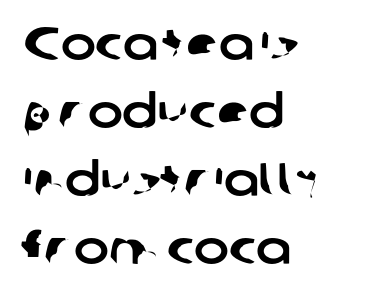
The image shows 47 px sans-serif type; set left-aligned, normal line spacing (1.45x), normal letter spacing, not underlined; low stroke contrast and a medium x-height.
